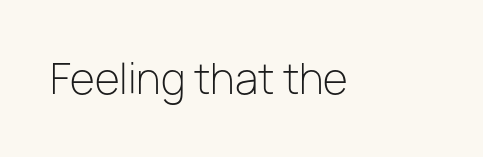
The image shows 41 px light sans-serif type, upright; set normal letter spacing, not underlined; low stroke contrast and a medium x-height.
